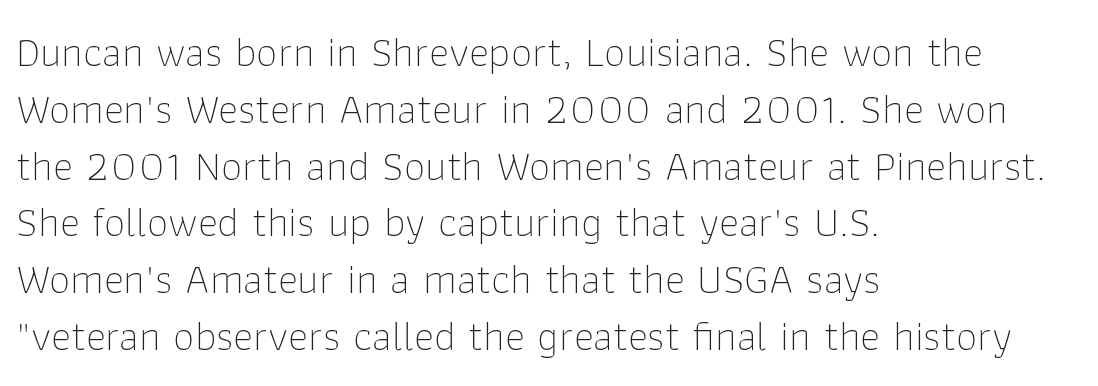
The image shows 43 px thin sans-serif type, upright; set left-aligned, normal line spacing (1.32x), normal letter spacing, not underlined; low stroke contrast and a medium x-height.
